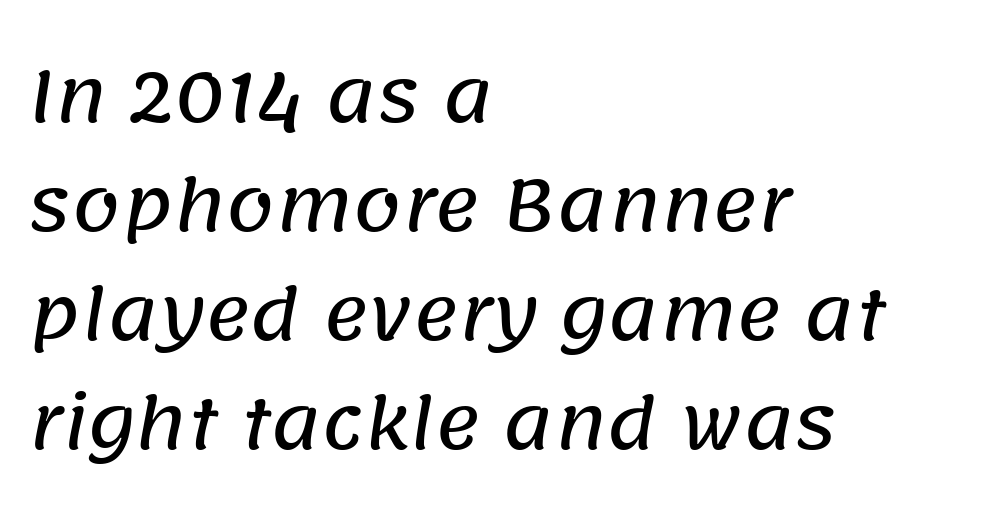
Q: Is the typeface a serif or a sans-serif typeface? A: Sans-serif.
Q: Is the text underlined? A: No.
Q: How is the paragraph aligned? A: Left-aligned.
Q: Is the spacing between letters normal or unusually wide? A: Normal.
Q: Is the spacing between lines tight, normal or loose? A: Normal.
Q: Width (condensed, normal, or wide)? A: Normal.
Q: Stroke contrast? A: Low.
Q: x-height? A: Large.
Q: Monospaced? A: No.
